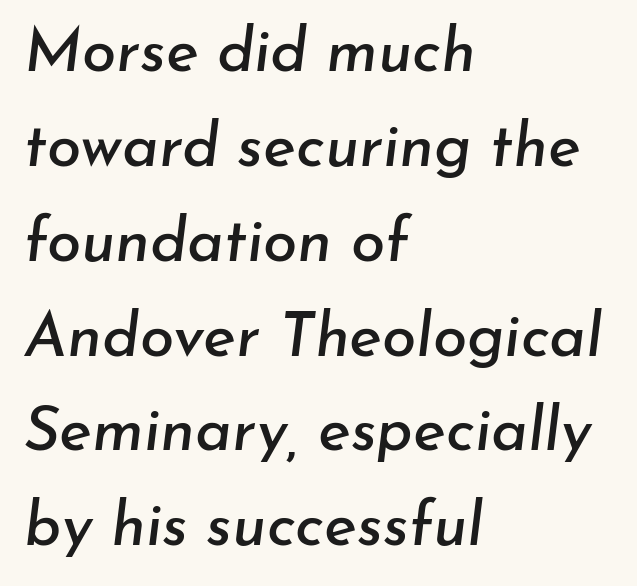
Q: Is the text italic (slanted)? A: Yes, it leans right by about 7 degrees.
Q: Is the text underlined? A: No.
Q: How is the paragraph aligned? A: Left-aligned.
Q: Is the spacing between letters normal or unusually wide? A: Normal.
Q: Is the spacing between lines tight, normal or loose? A: Normal.
Q: Width (condensed, normal, or wide)? A: Normal.
Q: Stroke contrast? A: Low.
Q: x-height? A: Small.
Q: Monospaced? A: No.
